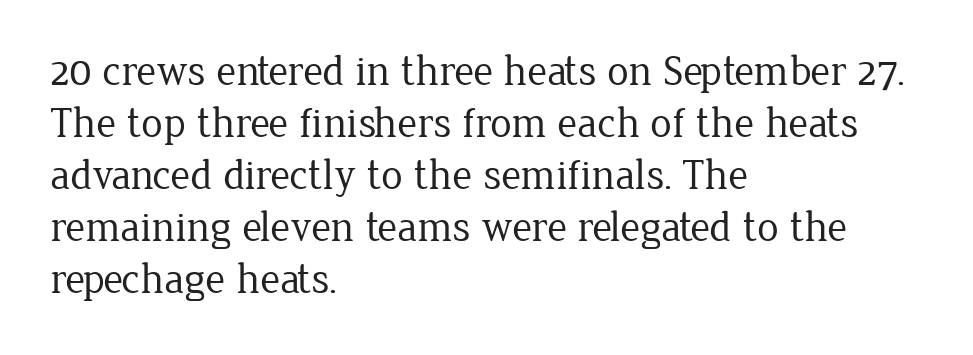
The image shows 43 px regular-weight serif type, upright; set left-aligned, line spacing 1.21x, normal letter spacing, not underlined; low stroke contrast and a medium x-height.
